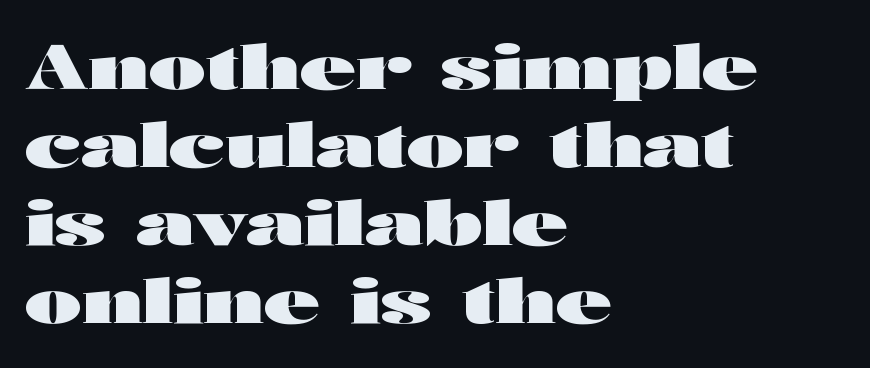
Q: Is the text bold? A: Yes.
Q: Is the text italic (slanted)? A: No, it is upright.
Q: Is the typeface a serif or a sans-serif typeface? A: Serif.
Q: Is the text underlined? A: No.
Q: How is the paragraph aligned? A: Left-aligned.
Q: Is the spacing between letters normal or unusually wide? A: Normal.
Q: Is the spacing between lines tight, normal or loose? A: Normal.
Q: Width (condensed, normal, or wide)? A: Wide.
Q: Stroke contrast? A: High.
Q: x-height? A: Medium.
Q: Monospaced? A: No.
